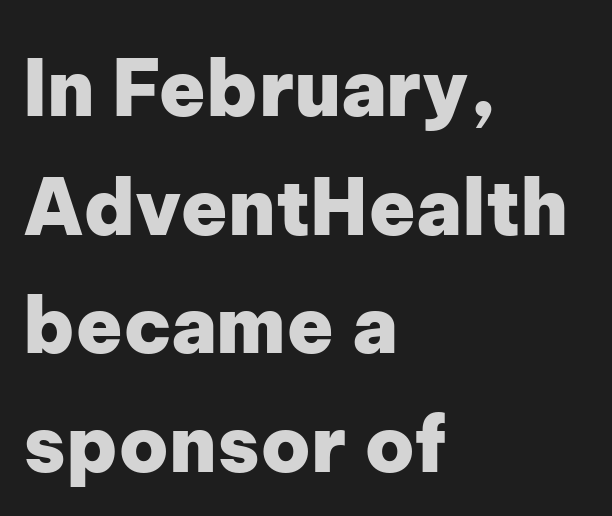
Q: Is the text bold? A: Yes.
Q: Is the text italic (slanted)? A: No, it is upright.
Q: Is the typeface a serif or a sans-serif typeface? A: Sans-serif.
Q: Is the text underlined? A: No.
Q: How is the paragraph aligned? A: Left-aligned.
Q: Is the spacing between letters normal or unusually wide? A: Normal.
Q: Is the spacing between lines tight, normal or loose? A: Normal.
Q: Width (condensed, normal, or wide)? A: Normal.
Q: Stroke contrast? A: Low.
Q: x-height? A: Medium.
Q: Monospaced? A: No.
